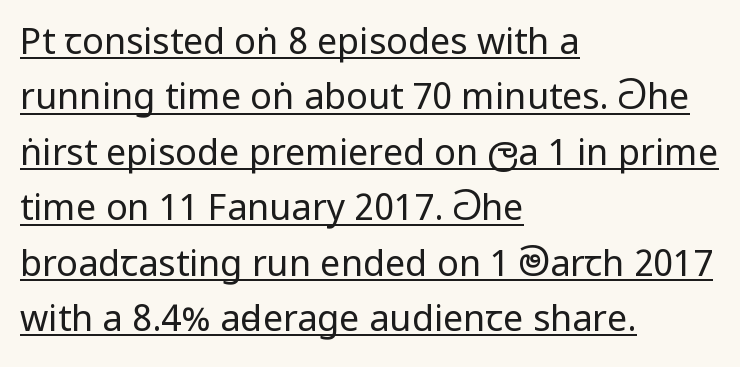
Q: Is the text bold? A: No.
Q: Is the text italic (slanted)? A: No, it is upright.
Q: Is the typeface a serif or a sans-serif typeface? A: Sans-serif.
Q: Is the text underlined? A: Yes.
Q: How is the paragraph aligned? A: Left-aligned.
Q: Is the spacing between letters normal or unusually wide? A: Normal.
Q: Is the spacing between lines tight, normal or loose? A: Normal.
Q: Width (condensed, normal, or wide)? A: Condensed.
Q: Stroke contrast? A: Low.
Q: x-height? A: Large.
Q: Monospaced? A: No.
